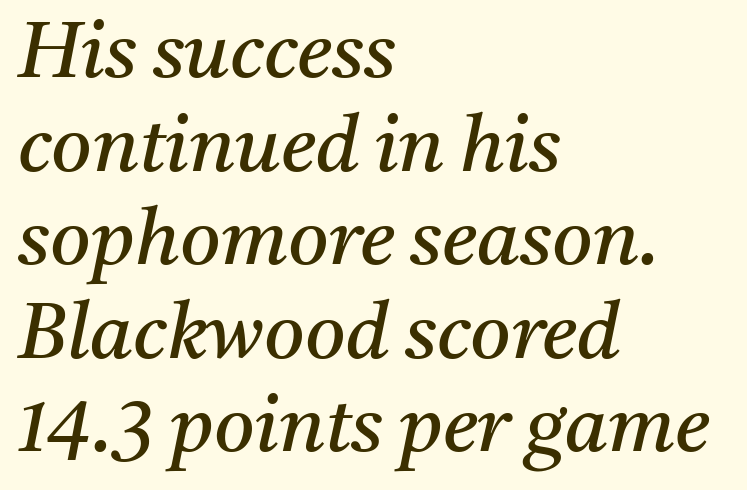
Q: Is the text bold? A: No.
Q: Is the text italic (slanted)? A: Yes, it leans right by about 11 degrees.
Q: Is the typeface a serif or a sans-serif typeface? A: Serif.
Q: Is the text underlined? A: No.
Q: How is the paragraph aligned? A: Left-aligned.
Q: Is the spacing between letters normal or unusually wide? A: Normal.
Q: Width (condensed, normal, or wide)? A: Normal.
Q: Stroke contrast? A: Medium.
Q: x-height? A: Medium.
Q: Monospaced? A: No.
